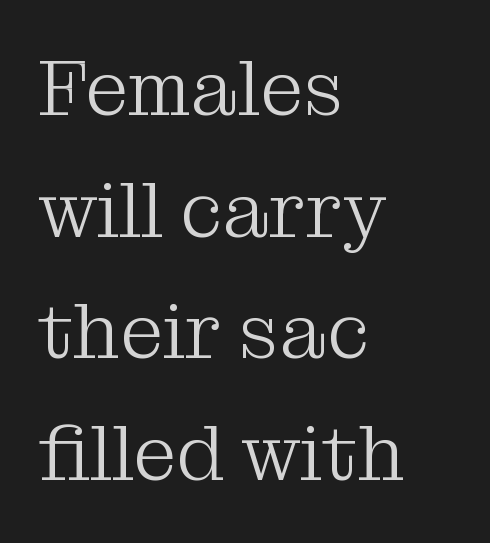
{"serif": "yes", "italic": "no", "bold": "no", "weight": "light", "width": "normal", "stroke_contrast": "medium", "x_height": "medium", "monospaced": "no", "underline": "no", "align": "left", "line_spacing": "normal", "line_spacing_ratio": 1.56, "letter_spacing": "normal", "letter_spacing_em": 0.0, "glyph_px": 78}
